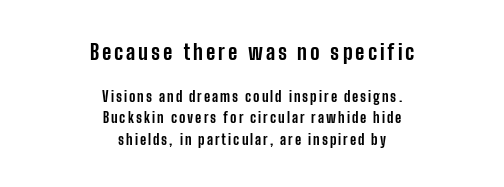
{"italic": "no", "bold": "yes", "underline": "no", "align": "center", "line_spacing": "normal", "line_spacing_ratio": 1.53, "larger_block": "first", "size_ratio": 1.5, "glyph_px": 21}
